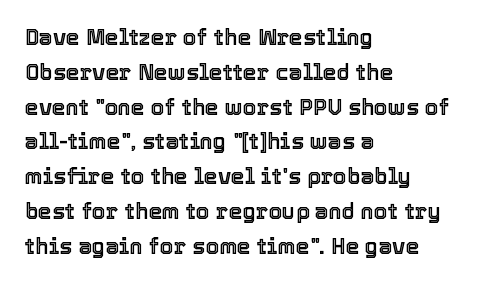
Q: Is the text italic (slanted)? A: No, it is upright.
Q: Is the text underlined? A: No.
Q: How is the paragraph aligned? A: Left-aligned.
Q: Is the spacing between letters normal or unusually wide? A: Normal.
Q: Is the spacing between lines tight, normal or loose? A: Normal.
